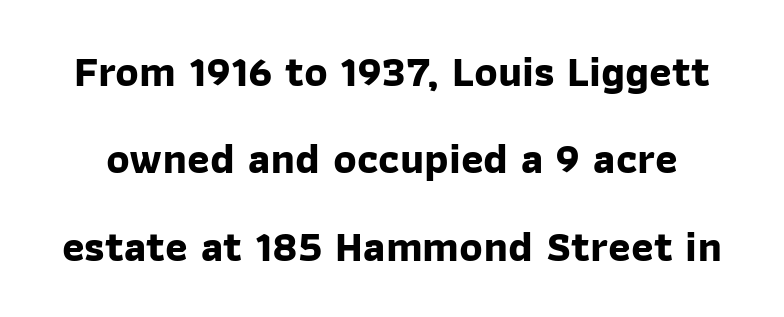
Q: Is the text bold? A: Yes.
Q: Is the typeface a serif or a sans-serif typeface? A: Sans-serif.
Q: Is the text underlined? A: No.
Q: Is the spacing between letters normal or unusually wide? A: Normal.
Q: Is the spacing between lines tight, normal or loose? A: Loose.
Q: Width (condensed, normal, or wide)? A: Normal.
Q: Stroke contrast? A: Low.
Q: x-height? A: Medium.
Q: Monospaced? A: No.
